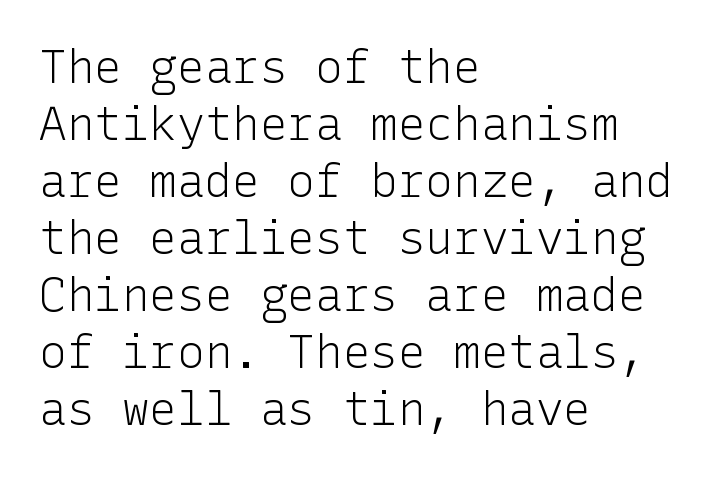
{"serif": "no", "italic": "no", "bold": "no", "weight": "light", "width": "normal", "stroke_contrast": "low", "x_height": "medium", "underline": "no", "align": "left", "line_spacing_ratio": 1.24, "letter_spacing": "normal", "letter_spacing_em": 0.0, "glyph_px": 46}
